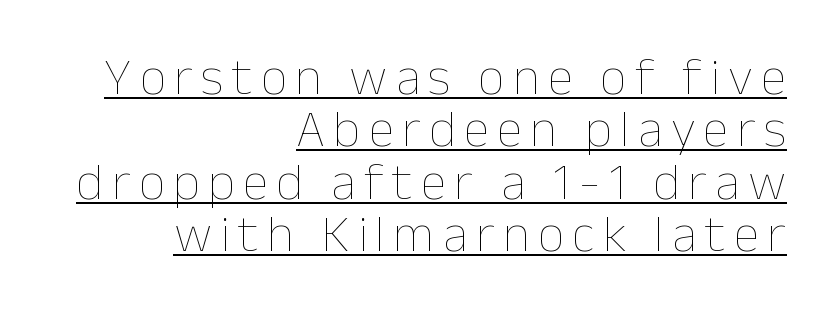
{"italic": "no", "bold": "no", "weight": "thin", "width": "normal", "stroke_contrast": "low", "x_height": "medium", "monospaced": "no", "underline": "yes", "align": "right", "line_spacing": "tight", "line_spacing_ratio": 0.99, "glyph_px": 53}
